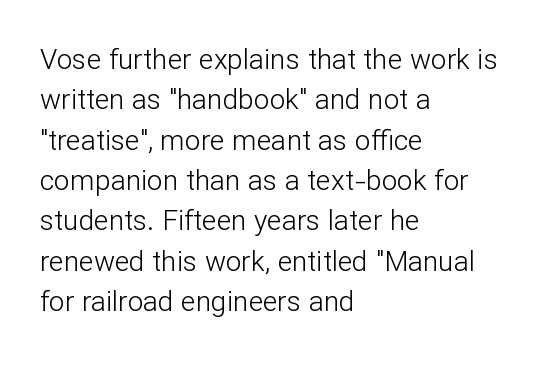
Style check: upright. Font category for this specimen: sans-serif. Regarding leading, the lines here are spaced in the standard way. Stroke thickness stays within the range of a standard reading face or lighter. The lines are quadded left.
